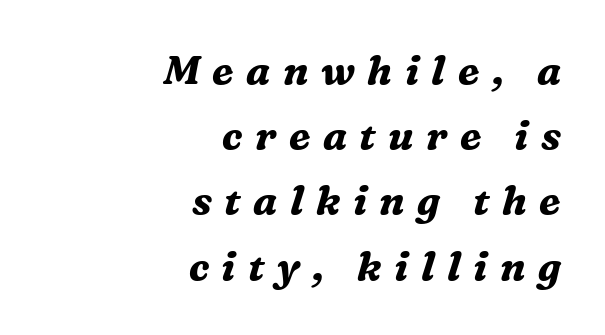
Q: Is the text bold? A: Yes.
Q: Is the text italic (slanted)? A: Yes, it leans right by about 16 degrees.
Q: Is the typeface a serif or a sans-serif typeface? A: Serif.
Q: Is the text underlined? A: No.
Q: How is the paragraph aligned? A: Right-aligned.
Q: Is the spacing between letters normal or unusually wide? A: Unusually wide.
Q: Is the spacing between lines tight, normal or loose? A: Normal.
Q: Width (condensed, normal, or wide)? A: Normal.
Q: Stroke contrast? A: Medium.
Q: x-height? A: Medium.
Q: Monospaced? A: No.
